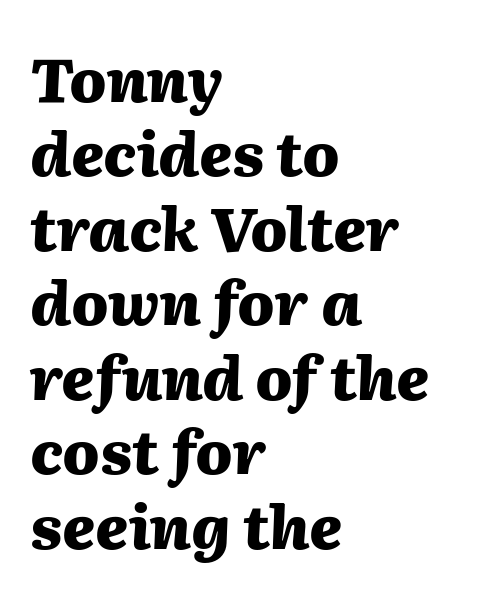
Would a proofreader flag this as italicized? Yes. Chunky letters — that's bold for sure. Spacing verdict: proportional, widths tailored to each character. Glance below the letters and you will spot only blank space. The compositor pushed each line to the left boundary.
